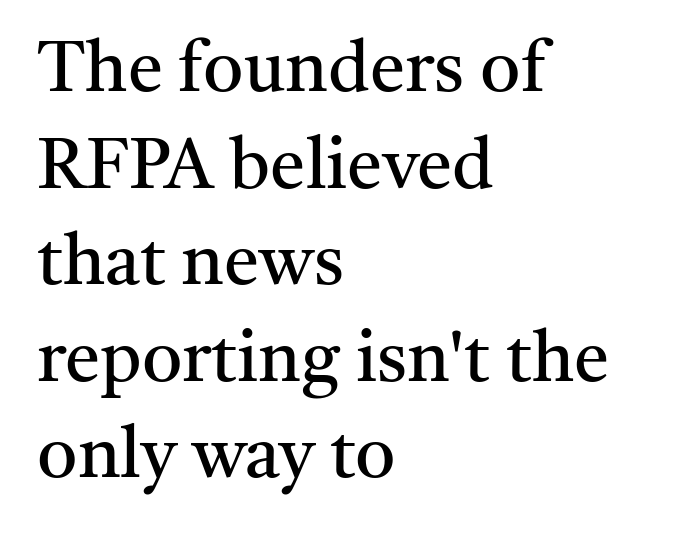
{"serif": "yes", "italic": "no", "bold": "no", "weight": "regular", "width": "normal", "stroke_contrast": "medium", "x_height": "medium", "monospaced": "no", "underline": "no", "align": "left", "line_spacing": "normal", "line_spacing_ratio": 1.36, "letter_spacing": "normal", "letter_spacing_em": 0.0, "glyph_px": 71}
